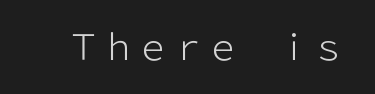
Q: Is the text bold? A: No.
Q: Is the text italic (slanted)? A: No, it is upright.
Q: Is the typeface a serif or a sans-serif typeface? A: Sans-serif.
Q: Is the text underlined? A: No.
Q: Is the spacing between letters normal or unusually wide? A: Normal.
Q: Width (condensed, normal, or wide)? A: Normal.
Q: Stroke contrast? A: Low.
Q: x-height? A: Medium.
Q: Monospaced? A: No.
